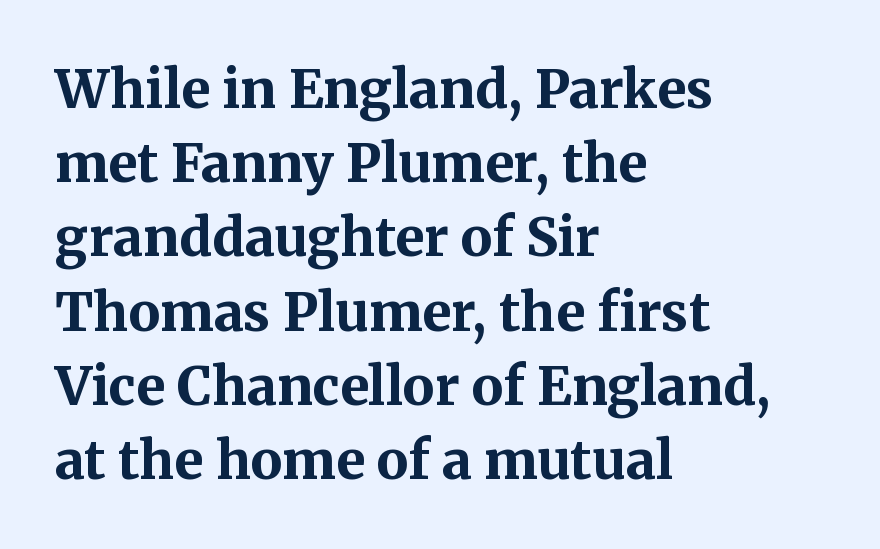
{"serif": "yes", "italic": "no", "bold": "yes", "weight": "bold", "width": "normal", "stroke_contrast": "medium", "x_height": "medium", "monospaced": "no", "underline": "no", "align": "left", "line_spacing": "normal", "line_spacing_ratio": 1.4, "letter_spacing": "normal", "letter_spacing_em": 0.0, "glyph_px": 53}
